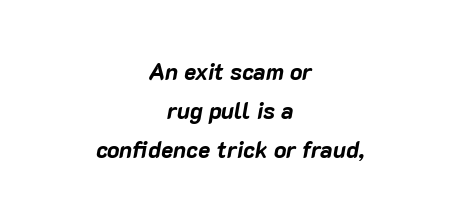
The image shows 23 px bold type, italic (leaning right); set centered, normal line spacing (1.69x), normal letter spacing, not underlined.
